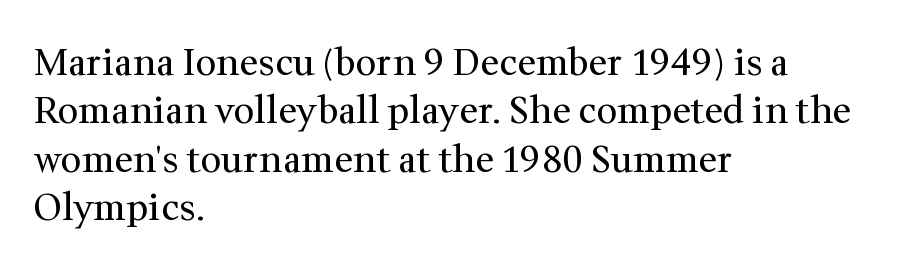
Posture: upright roman. Short note: letters normally spaced. Proportional: the letters do not fall into vertical columns. Beneath every word, the page is bare. Check where the strokes stop: tiny serifs finish them off.
